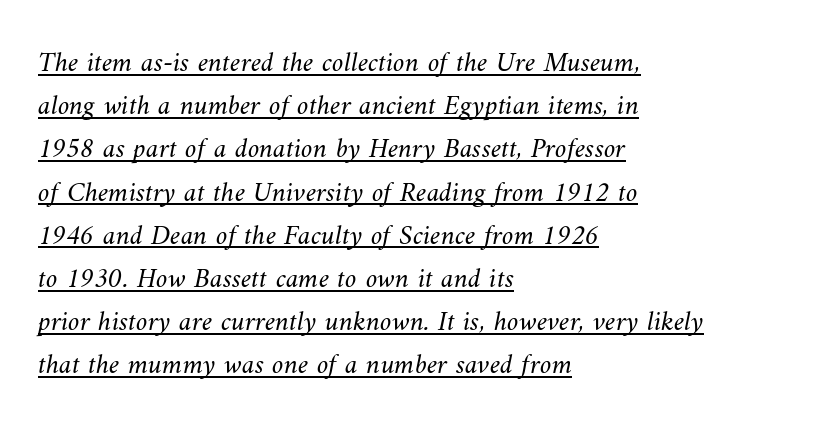
{"bold": "no", "weight": "light", "width": "normal", "stroke_contrast": "medium", "x_height": "small", "monospaced": "no", "underline": "yes", "align": "left", "line_spacing": "normal", "line_spacing_ratio": 1.49, "letter_spacing": "normal", "letter_spacing_em": 0.0, "glyph_px": 29}
